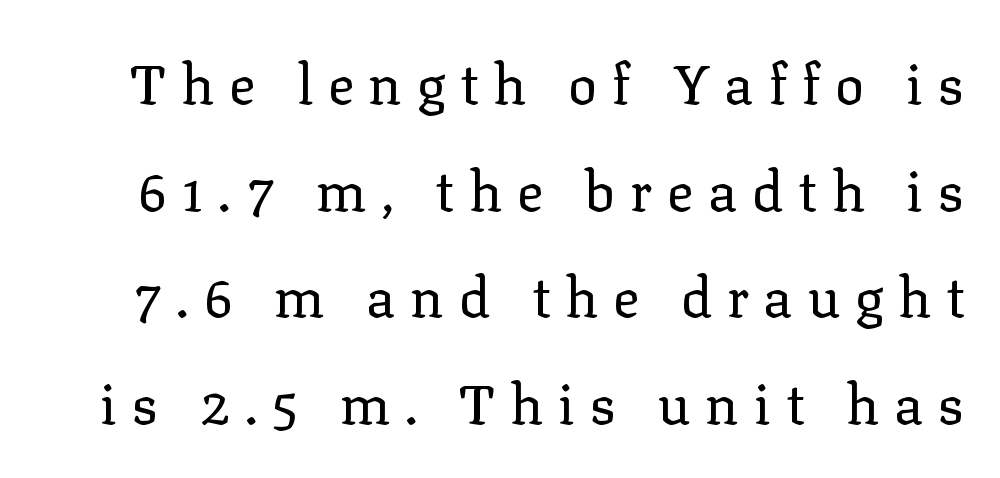
What kind of face is this? One with serifs. The lettering stays uniformly vertical, giving the passage a roman look. A great deal of white space separates one row of letters from the next. Honestly, there is no underline to notice here at all. Weight: not bold — regular or lighter. Proportional: the letters do not fall into vertical columns.
